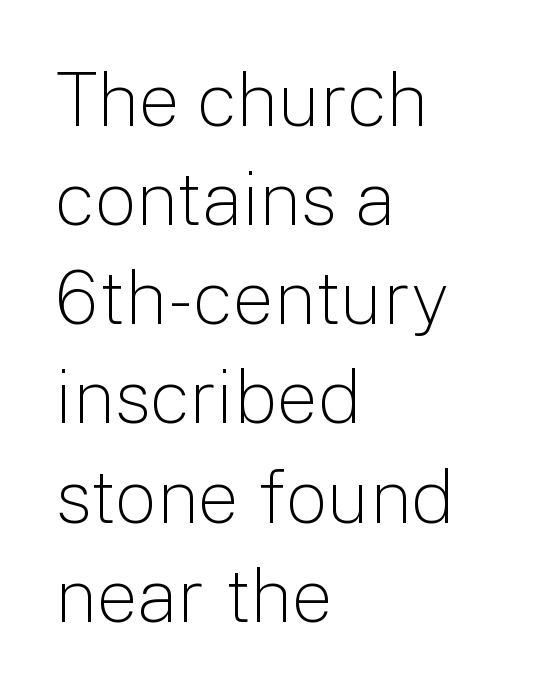
{"serif": "no", "italic": "no", "bold": "no", "weight": "light", "width": "normal", "stroke_contrast": "low", "x_height": "medium", "monospaced": "no", "underline": "no", "align": "left", "line_spacing": "normal", "line_spacing_ratio": 1.34, "letter_spacing": "normal", "letter_spacing_em": 0.0, "glyph_px": 74}
